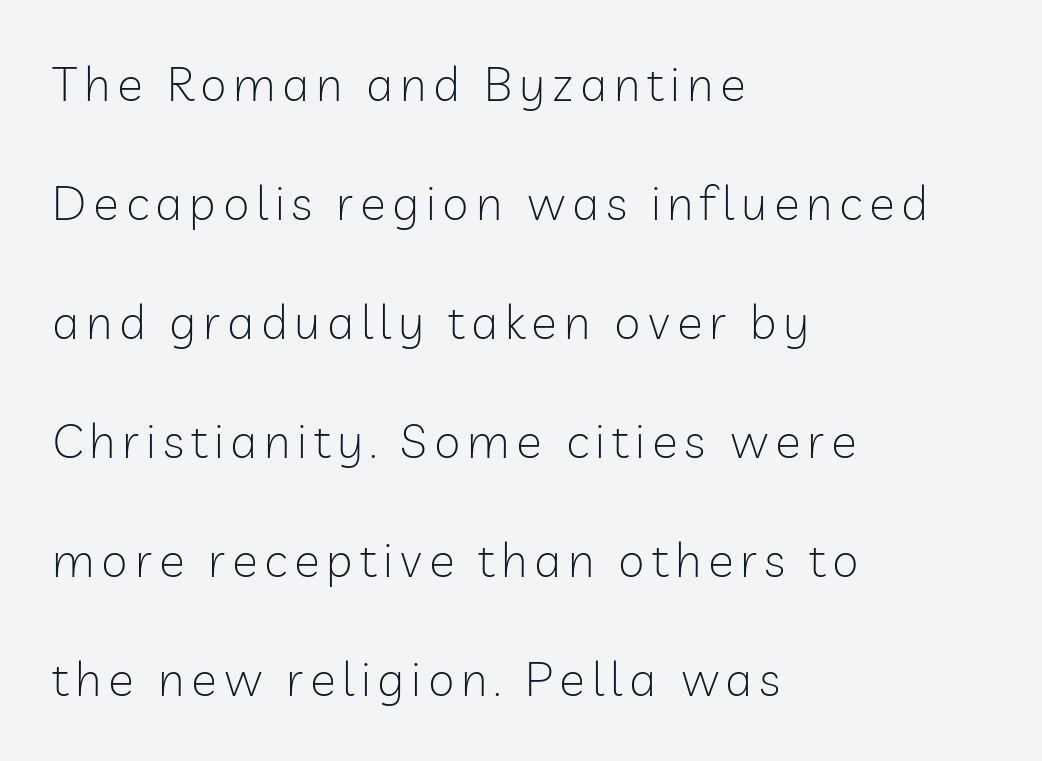
The paragraph shown leans on its left margin. Stem width sits at or under what a default text font uses. The type family on display is of the sans-serif kind. Has an underline been added? It has not. Italic: no, the glyphs are upright roman.
